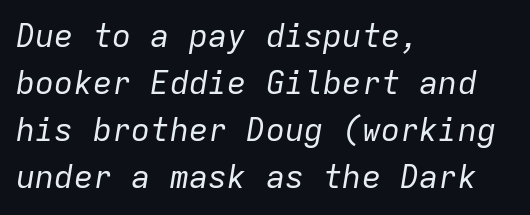
Q: Is the text bold? A: No.
Q: Is the text italic (slanted)? A: Yes, it leans right by about 9 degrees.
Q: Is the text underlined? A: No.
Q: How is the paragraph aligned? A: Left-aligned.
Q: Is the spacing between letters normal or unusually wide? A: Normal.
Q: Is the spacing between lines tight, normal or loose? A: Normal.
Q: Width (condensed, normal, or wide)? A: Normal.
Q: Stroke contrast? A: Low.
Q: x-height? A: Medium.
Q: Monospaced? A: Yes.
